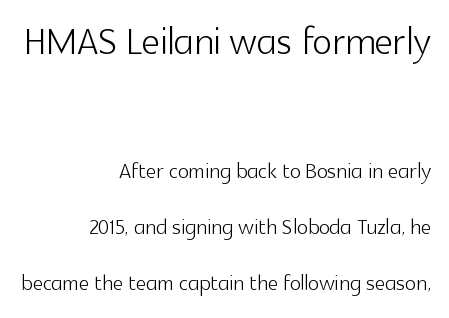
Q: Is the text bold? A: No.
Q: Is the text italic (slanted)? A: No, it is upright.
Q: Is the typeface a serif or a sans-serif typeface? A: Sans-serif.
Q: Is the text underlined? A: No.
Q: How is the paragraph aligned? A: Right-aligned.
Q: Is the spacing between letters normal or unusually wide? A: Normal.
Q: Is the spacing between lines tight, normal or loose? A: Loose.
Q: Which block of text is set in a larger size, the first (top) or the second (bottom)? A: The first (top) one.
Q: Width (condensed, normal, or wide)? A: Normal.
Q: x-height? A: Medium.
Q: Monospaced? A: No.
